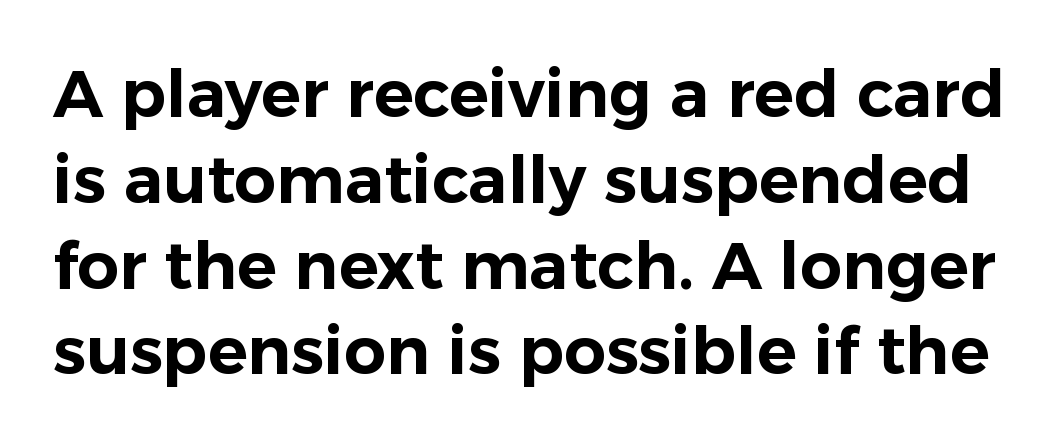
{"serif": "no", "italic": "no", "width": "normal", "stroke_contrast": "low", "x_height": "medium", "monospaced": "no", "underline": "no", "line_spacing": "normal", "line_spacing_ratio": 1.3, "letter_spacing": "normal", "letter_spacing_em": 0.0, "glyph_px": 66}
